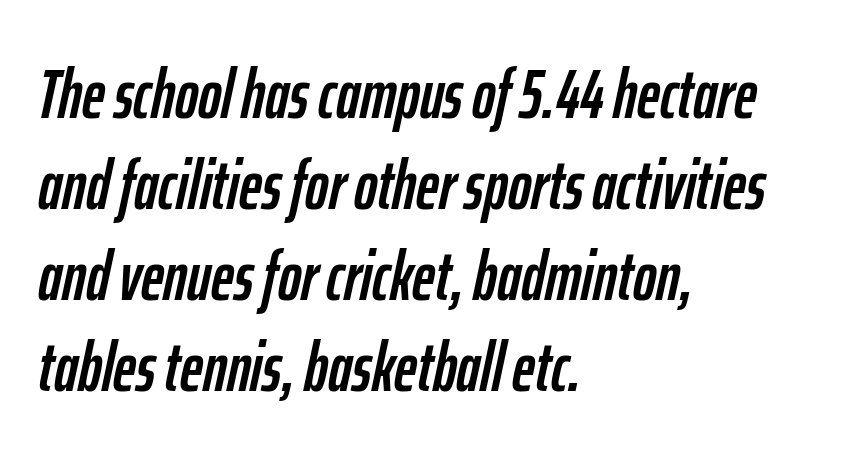
Q: Is the text italic (slanted)? A: Yes, it leans right by about 12 degrees.
Q: Is the text underlined? A: No.
Q: How is the paragraph aligned? A: Left-aligned.
Q: Is the spacing between letters normal or unusually wide? A: Normal.
Q: Is the spacing between lines tight, normal or loose? A: Normal.
Q: Width (condensed, normal, or wide)? A: Condensed.
Q: Stroke contrast? A: Low.
Q: x-height? A: Medium.
Q: Monospaced? A: No.
